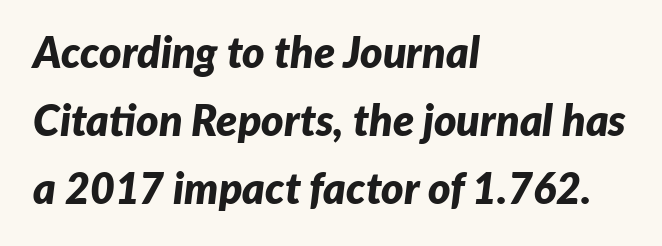
Q: Is the text bold? A: Yes.
Q: Is the text italic (slanted)? A: Yes, it leans right by about 7 degrees.
Q: Is the text underlined? A: No.
Q: How is the paragraph aligned? A: Left-aligned.
Q: Is the spacing between letters normal or unusually wide? A: Normal.
Q: Is the spacing between lines tight, normal or loose? A: Normal.
Q: Width (condensed, normal, or wide)? A: Normal.
Q: Stroke contrast? A: Low.
Q: x-height? A: Medium.
Q: Monospaced? A: No.
